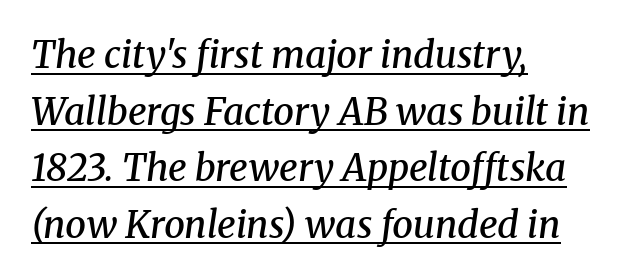
Q: Is the text bold? A: Semi-bold.
Q: Is the text italic (slanted)? A: Yes, it leans right by about 8 degrees.
Q: Is the typeface a serif or a sans-serif typeface? A: Serif.
Q: Is the text underlined? A: Yes.
Q: How is the paragraph aligned? A: Left-aligned.
Q: Is the spacing between letters normal or unusually wide? A: Normal.
Q: Is the spacing between lines tight, normal or loose? A: Normal.
Q: Width (condensed, normal, or wide)? A: Normal.
Q: Stroke contrast? A: Medium.
Q: x-height? A: Medium.
Q: Monospaced? A: No.
